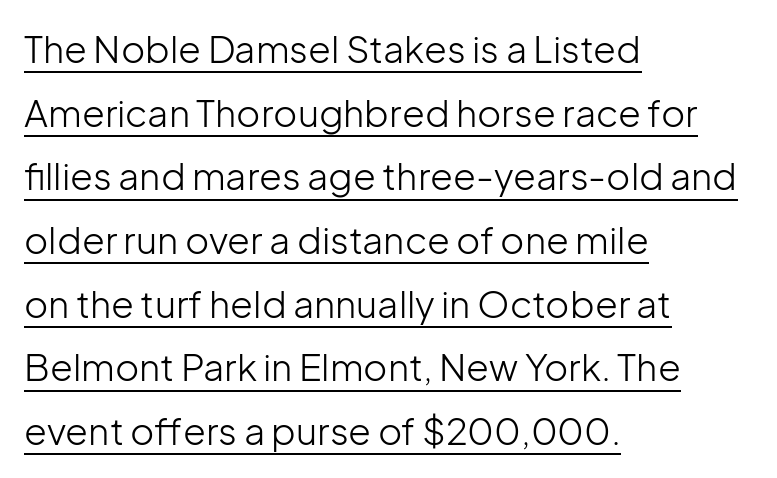
The image shows 37 px light sans-serif type, upright; set left-aligned, line spacing 1.72x, normal letter spacing, underlined; low stroke contrast and a medium x-height.
